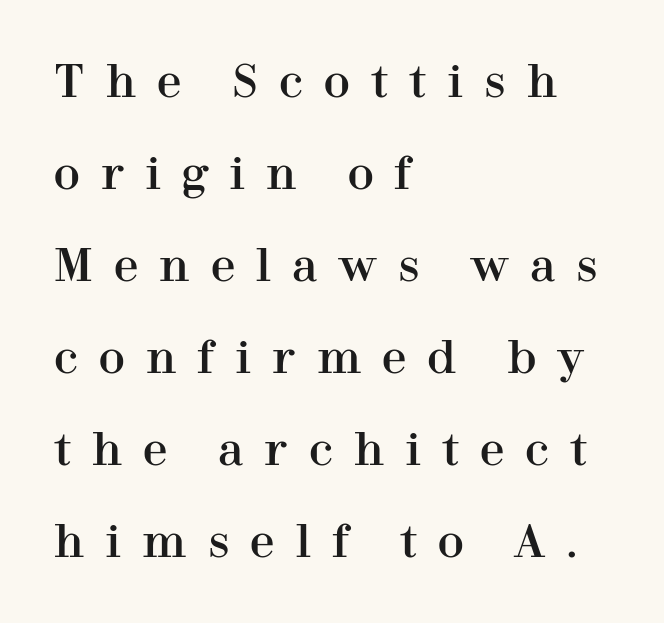
Do the characters align in a grid? No, the font is proportional. Quick note: interline space is abundant. When letters stand straight like this, we call the style roman or upright. Each letter's strokes conclude with small projecting serifs. Short note: letters widely spaced. Compared with a centered layout, this one pins lines to the left instead.
